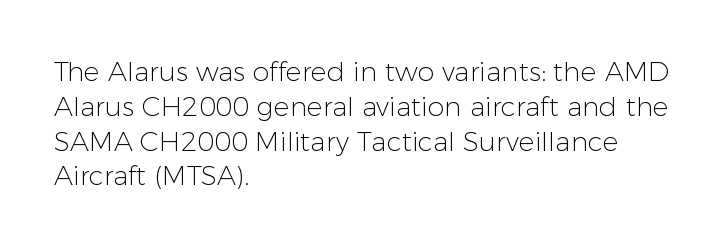
The image shows 27 px text type, upright; set left-aligned, normal line spacing (1.29x), normal letter spacing, not underlined.
